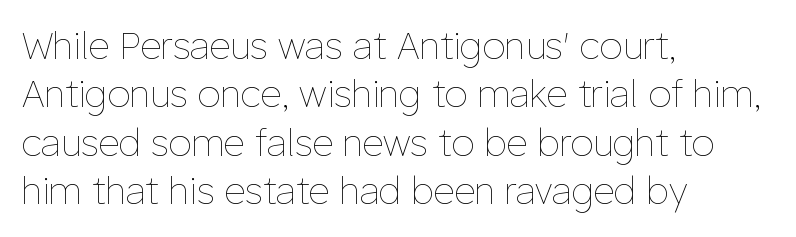
Students, observe: this is what conventionally led text looks like. These lines keep a tight, regular rhythm from letter to letter. Here the designer chose a conventional face with non-uniform glyph widths. The font's upright variant was chosen for this text. Stroke mass is kept to a normal reading level or below. The paragraph has a hard left edge and a soft right edge.
